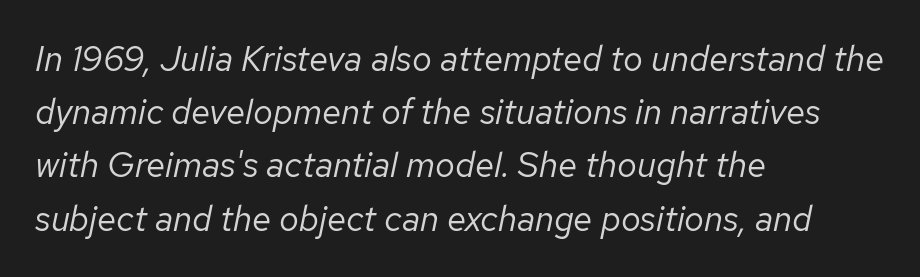
The image shows 35 px regular-weight type, italic (leaning right); set left-aligned, normal line spacing (1.52x), normal letter spacing, not underlined; low stroke contrast and a medium x-height.
